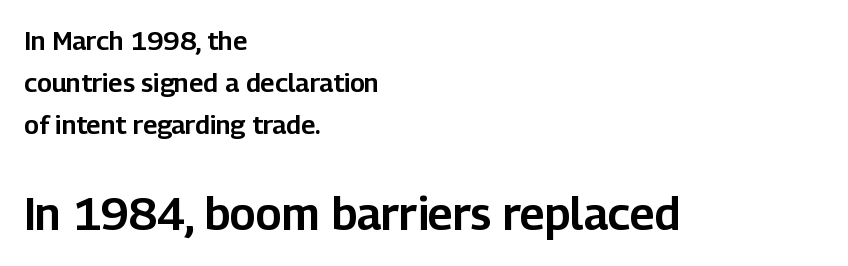
{"serif": "no", "italic": "no", "width": "normal", "stroke_contrast": "low", "x_height": "medium", "monospaced": "no", "underline": "no", "align": "left", "line_spacing": "normal", "line_spacing_ratio": 1.62, "letter_spacing": "normal", "letter_spacing_em": 0.0, "larger_block": "second", "size_ratio": 1.73, "glyph_px": 45}
